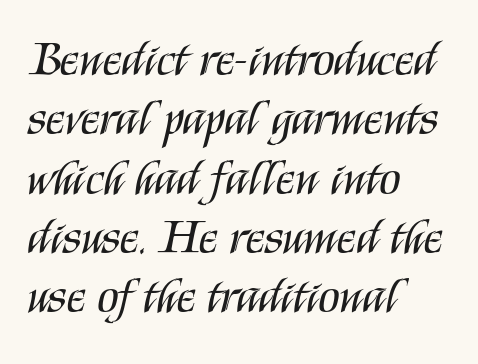
Q: Is the text bold? A: No.
Q: Is the text italic (slanted)? A: Yes.
Q: Is the typeface a serif or a sans-serif typeface? A: Sans-serif.
Q: Is the text underlined? A: No.
Q: How is the paragraph aligned? A: Left-aligned.
Q: Is the spacing between letters normal or unusually wide? A: Normal.
Q: Width (condensed, normal, or wide)? A: Condensed.
Q: Stroke contrast? A: Medium.
Q: x-height? A: Large.
Q: Monospaced? A: No.
